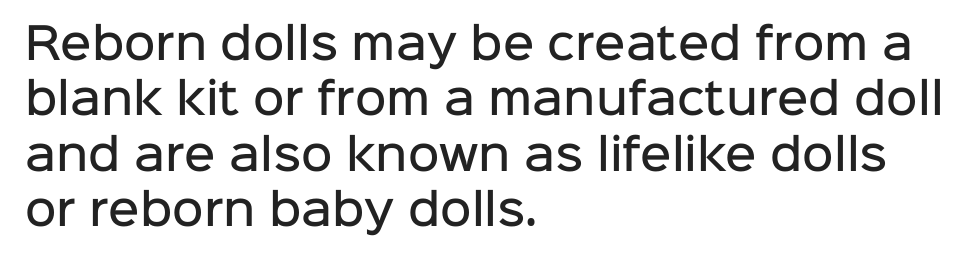
The image shows 43 px semibold sans-serif type, upright; set left-aligned, normal line spacing (1.29x), normal letter spacing, not underlined; low stroke contrast and a medium x-height.
